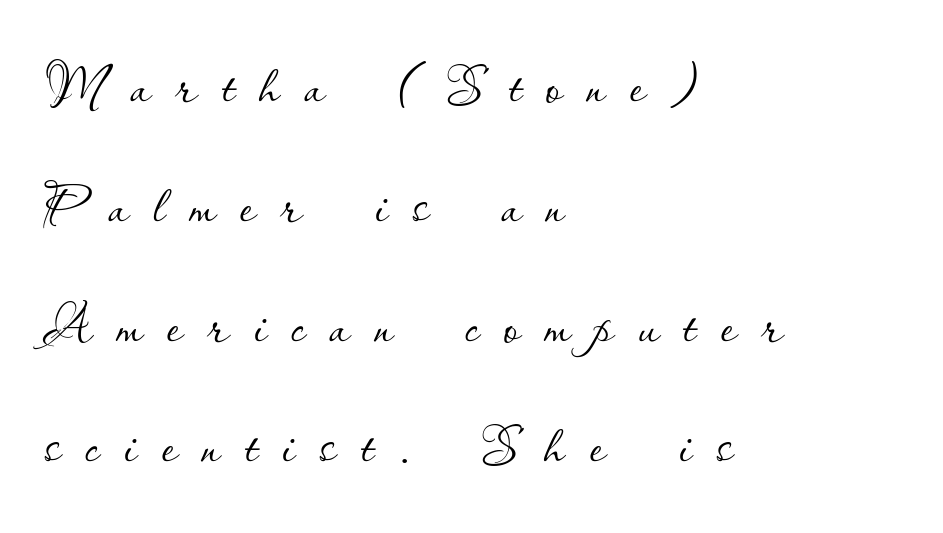
Q: Is the text bold? A: No.
Q: Is the text italic (slanted)? A: Yes.
Q: Is the text underlined? A: No.
Q: How is the paragraph aligned? A: Left-aligned.
Q: Is the spacing between letters normal or unusually wide? A: Unusually wide.
Q: Is the spacing between lines tight, normal or loose? A: Normal.
Q: Width (condensed, normal, or wide)? A: Normal.
Q: Stroke contrast? A: Low.
Q: x-height? A: Small.
Q: Monospaced? A: No.
